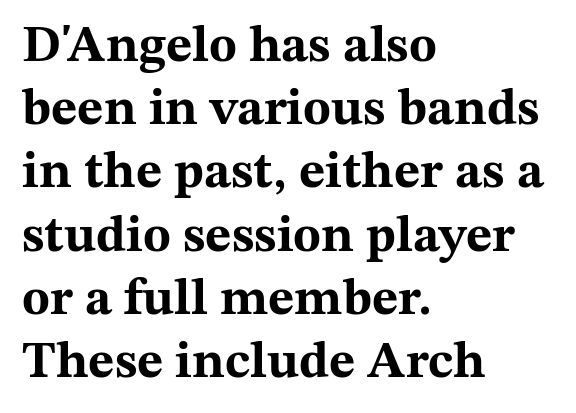
Alignment: flush left. Proportional: the letters do not fall into vertical columns. Students, note that the glyphs here touch the page at normal intervals. This is the regular roman posture of the typeface. Each row of text sits above clean, open space. The rendering shows small feet on the letterforms — a serif design.
